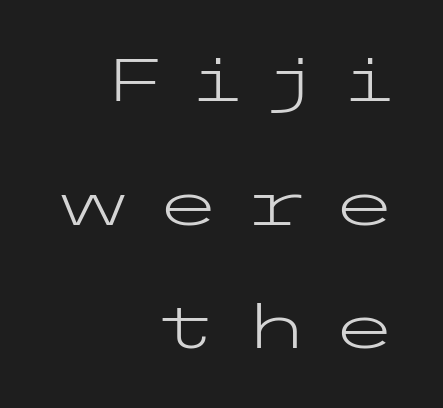
Q: Is the text bold? A: No.
Q: Is the text italic (slanted)? A: No, it is upright.
Q: Is the typeface a serif or a sans-serif typeface? A: Sans-serif.
Q: Is the text underlined? A: No.
Q: How is the paragraph aligned? A: Right-aligned.
Q: Is the spacing between letters normal or unusually wide? A: Unusually wide.
Q: Is the spacing between lines tight, normal or loose? A: Loose.
Q: Width (condensed, normal, or wide)? A: Wide.
Q: Stroke contrast? A: Low.
Q: x-height? A: Medium.
